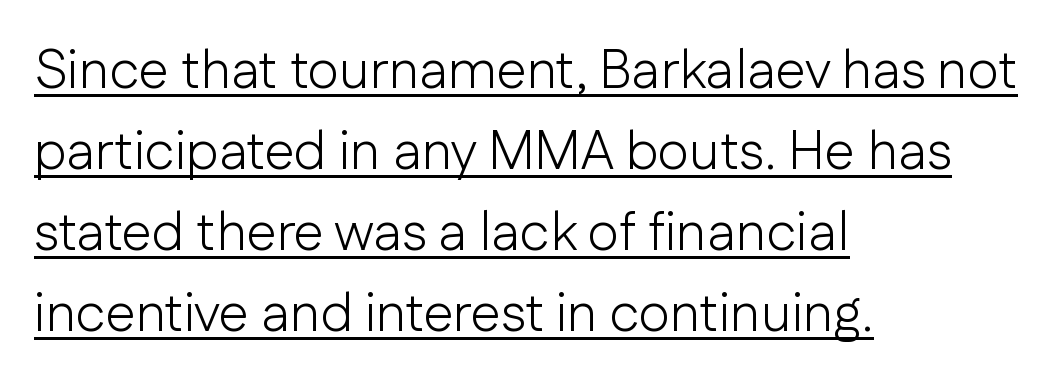
Q: Is the text bold? A: No.
Q: Is the text italic (slanted)? A: No, it is upright.
Q: Is the typeface a serif or a sans-serif typeface? A: Sans-serif.
Q: Is the text underlined? A: Yes.
Q: How is the paragraph aligned? A: Left-aligned.
Q: Is the spacing between letters normal or unusually wide? A: Normal.
Q: Is the spacing between lines tight, normal or loose? A: Normal.
Q: Width (condensed, normal, or wide)? A: Normal.
Q: Stroke contrast? A: Low.
Q: x-height? A: Medium.
Q: Monospaced? A: No.
